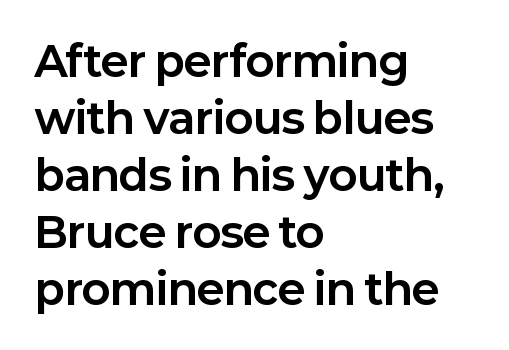
Q: Is the text bold? A: Yes.
Q: Is the text italic (slanted)? A: No, it is upright.
Q: Is the typeface a serif or a sans-serif typeface? A: Sans-serif.
Q: Is the text underlined? A: No.
Q: How is the paragraph aligned? A: Left-aligned.
Q: Is the spacing between letters normal or unusually wide? A: Normal.
Q: Is the spacing between lines tight, normal or loose? A: Normal.
Q: Width (condensed, normal, or wide)? A: Normal.
Q: Stroke contrast? A: Low.
Q: x-height? A: Medium.
Q: Monospaced? A: No.
